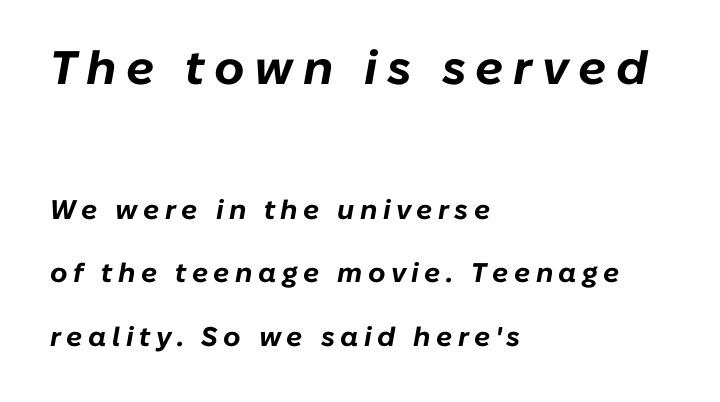
The lines in this sample share a left origin and differ only in where they stop. You could not count columns in this text — the font is proportionally spaced. Typographic density is high because the face is bold. Yep, that's italic — everything's leaning. In this sample the first text group is rendered at the bigger scale.
